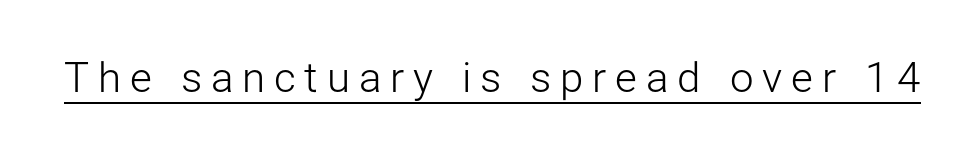
{"serif": "no", "italic": "no", "bold": "no", "weight": "light", "width": "normal", "stroke_contrast": "low", "x_height": "medium", "monospaced": "no", "underline": "yes", "letter_spacing": "wide", "letter_spacing_em": 0.21, "glyph_px": 42}
